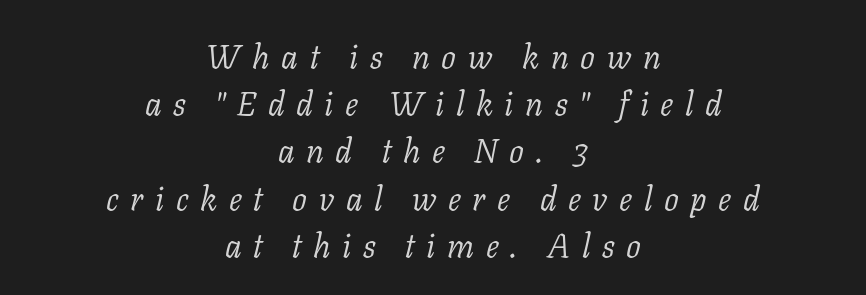
{"serif": "yes", "italic": "yes", "lean": "right", "slant_degrees": 11, "bold": "no", "weight": "light", "width": "normal", "stroke_contrast": "low", "x_height": "medium", "monospaced": "no", "underline": "no", "align": "center", "line_spacing": "normal", "line_spacing_ratio": 1.43, "letter_spacing": "wide", "letter_spacing_em": 0.35, "glyph_px": 33}
